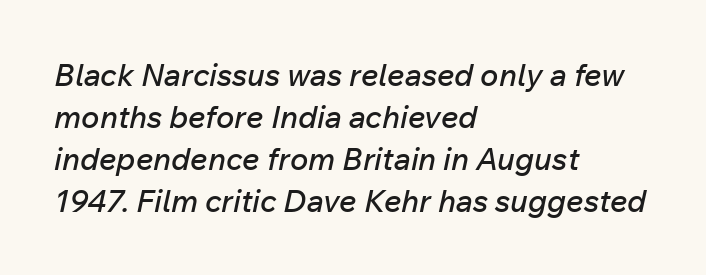
The whole block is typeset with a tilt. The type is set solid horizontally, with unmodified tracking. The rendering anchors every line to the left-hand side. The rows are spaced the way most documents space them. Proportional: the letters do not fall into vertical columns.
